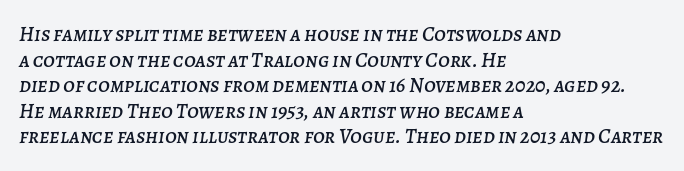
{"italic": "yes", "lean": "right", "slant_degrees": 7, "underline": "no", "align": "left", "line_spacing_ratio": 1.22, "letter_spacing": "normal", "letter_spacing_em": 0.0, "glyph_px": 21}
